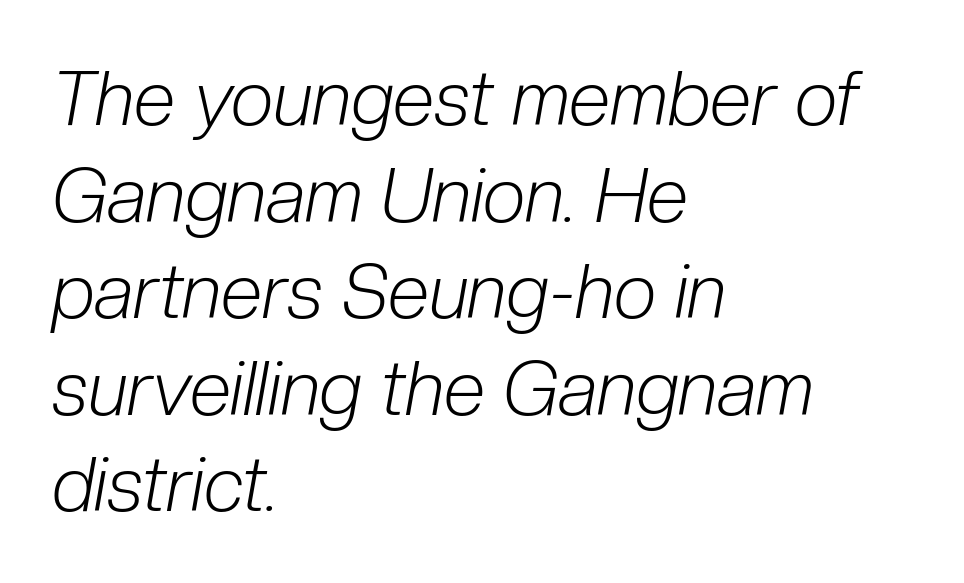
Here the designer chose a conventional face with non-uniform glyph widths. The weight would be labelled regular, book, light, or lighter still. Every character sits at an angle, as italics do. Unmarked baselines from the first word to the last. Does extra space separate the letters? No, they use regular spacing.
